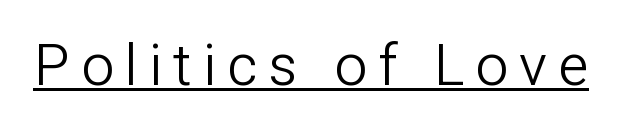
{"serif": "no", "italic": "no", "bold": "no", "weight": "light", "width": "normal", "stroke_contrast": "low", "x_height": "medium", "monospaced": "no", "underline": "yes", "glyph_px": 58}
